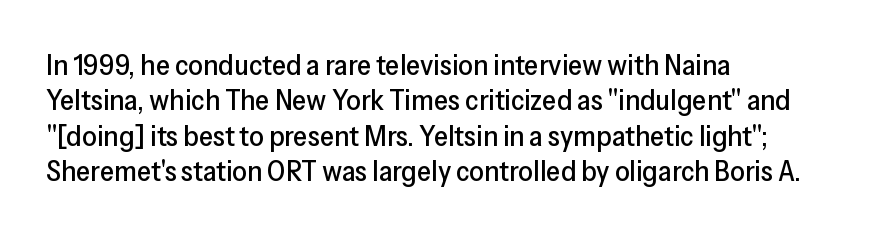
{"serif": "no", "italic": "no", "width": "normal", "stroke_contrast": "low", "x_height": "medium", "monospaced": "no", "underline": "no", "align": "left", "line_spacing_ratio": 1.22, "letter_spacing": "normal", "letter_spacing_em": 0.0, "glyph_px": 29}
